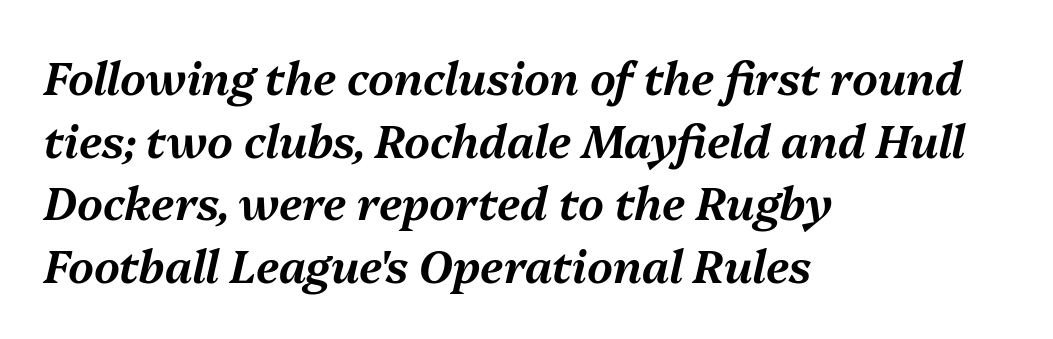
Q: Is the text italic (slanted)? A: Yes, it leans right by about 13 degrees.
Q: Is the text underlined? A: No.
Q: How is the paragraph aligned? A: Left-aligned.
Q: Is the spacing between letters normal or unusually wide? A: Normal.
Q: Is the spacing between lines tight, normal or loose? A: Normal.
Q: Width (condensed, normal, or wide)? A: Normal.
Q: Stroke contrast? A: Medium.
Q: x-height? A: Medium.
Q: Monospaced? A: No.
